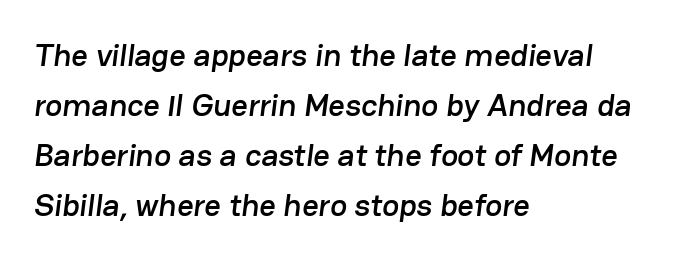
Q: Is the typeface a serif or a sans-serif typeface? A: Sans-serif.
Q: Is the text underlined? A: No.
Q: How is the paragraph aligned? A: Left-aligned.
Q: Is the spacing between letters normal or unusually wide? A: Normal.
Q: Is the spacing between lines tight, normal or loose? A: Normal.
Q: Width (condensed, normal, or wide)? A: Normal.
Q: Stroke contrast? A: Low.
Q: x-height? A: Medium.
Q: Monospaced? A: No.
